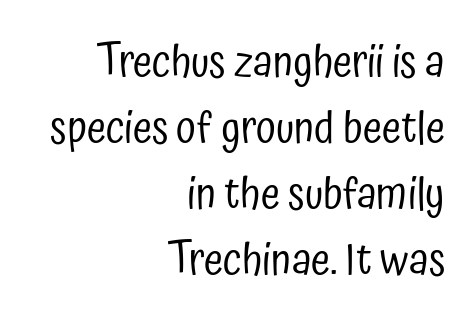
Think of a printed novel: that variable character pitch is what you see here. Right-aligned paragraph, ragged on the left. Successive baselines arrive at the customary interval. The letterforms sit shoulder to shoulder at normal distance. Weight: in the light-to-regular range. The words here are not underlined.
